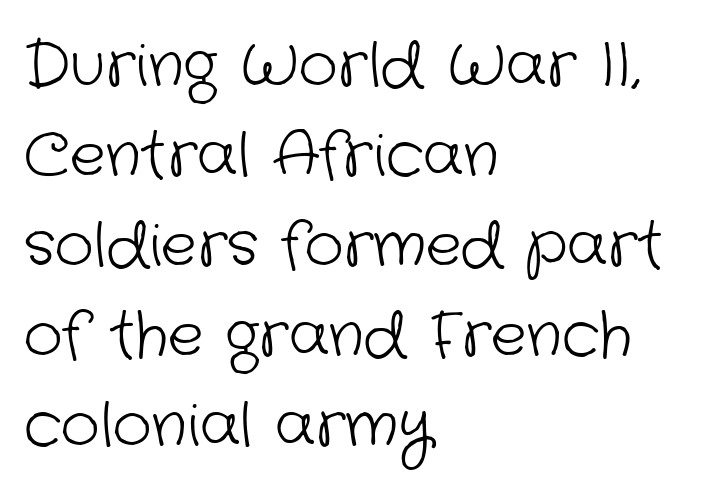
The horizontal fit of the characters is conventional and even. The passage shown is typed in a proportional face where columns would drift. The ragged edge is on the right, which tells us the setting is flush left. Has an underline been added? It has not. The block of text has a typical density, with ordinary space between rows.
